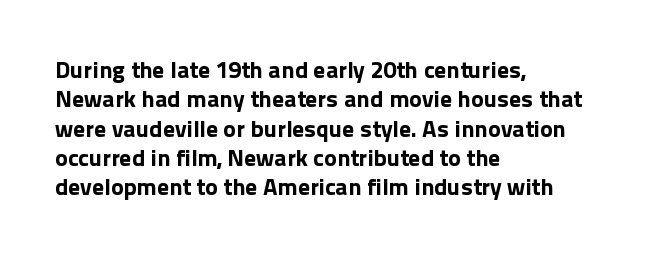
Q: Is the text bold? A: Yes.
Q: Is the text italic (slanted)? A: No, it is upright.
Q: Is the text underlined? A: No.
Q: How is the paragraph aligned? A: Left-aligned.
Q: Is the spacing between letters normal or unusually wide? A: Normal.
